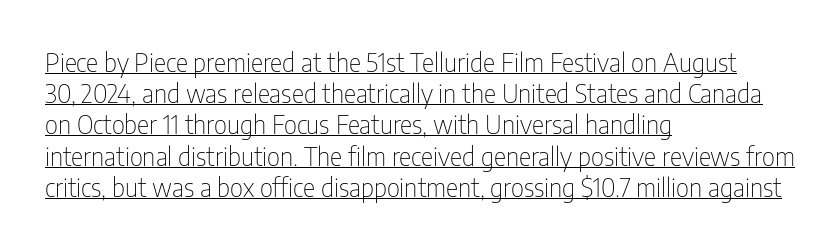
Q: Is the text bold? A: No.
Q: Is the text italic (slanted)? A: No, it is upright.
Q: Is the text underlined? A: Yes.
Q: How is the paragraph aligned? A: Left-aligned.
Q: Is the spacing between letters normal or unusually wide? A: Normal.
